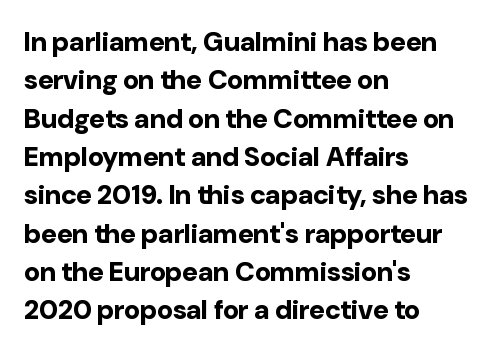
{"italic": "no", "bold": "yes", "underline": "no", "align": "left", "line_spacing": "normal", "line_spacing_ratio": 1.42, "letter_spacing": "normal", "letter_spacing_em": 0.0, "glyph_px": 27}
